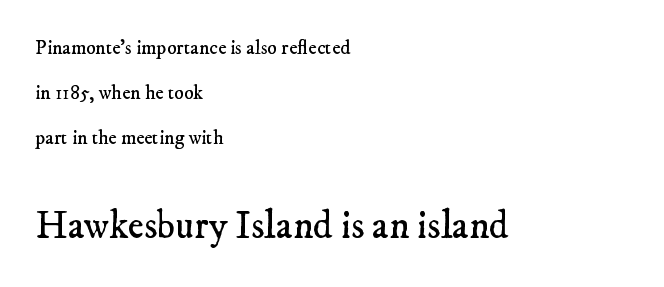
{"serif": "yes", "bold": "no", "weight": "regular", "width": "normal", "stroke_contrast": "low", "x_height": "small", "monospaced": "no", "underline": "no", "align": "left", "line_spacing": "loose", "line_spacing_ratio": 2.26, "letter_spacing": "normal", "letter_spacing_em": 0.0, "larger_block": "second", "size_ratio": 1.95, "glyph_px": 39}
